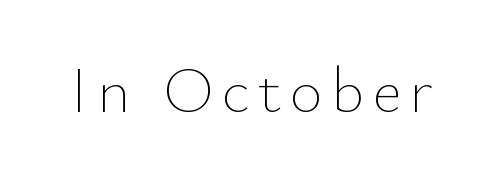
{"italic": "no", "bold": "no", "weight": "thin", "width": "normal", "stroke_contrast": "low", "x_height": "small", "monospaced": "no", "underline": "no", "glyph_px": 64}
